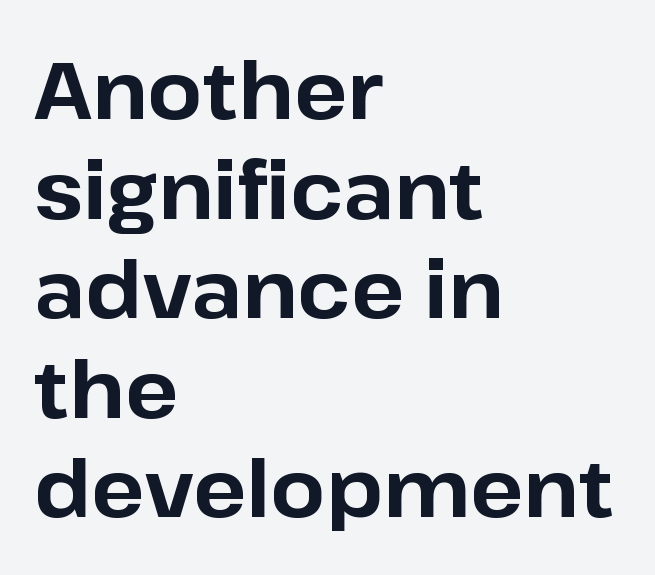
{"serif": "no", "italic": "no", "bold": "yes", "weight": "bold", "width": "normal", "stroke_contrast": "low", "x_height": "medium", "monospaced": "no", "underline": "no", "align": "left", "line_spacing": "normal", "line_spacing_ratio": 1.26, "letter_spacing": "normal", "letter_spacing_em": 0.0, "glyph_px": 79}
